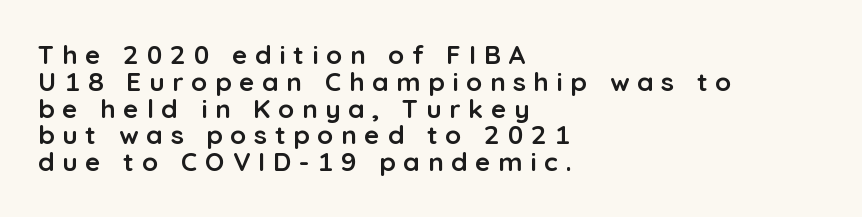
Q: Is the text bold? A: Yes.
Q: Is the text italic (slanted)? A: No, it is upright.
Q: Is the text underlined? A: No.
Q: How is the paragraph aligned? A: Left-aligned.
Q: Is the spacing between letters normal or unusually wide? A: Unusually wide.
Q: Is the spacing between lines tight, normal or loose? A: Tight.
